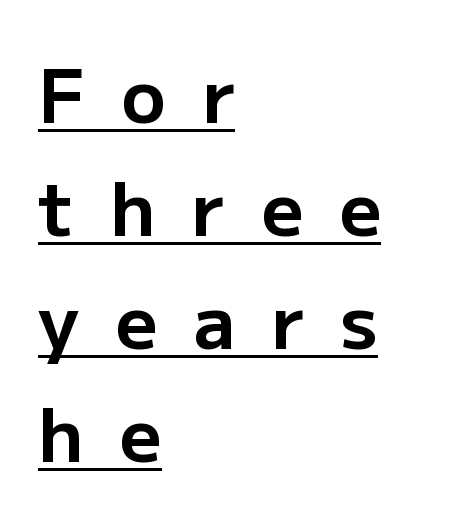
Q: Is the text bold? A: Yes.
Q: Is the text italic (slanted)? A: No, it is upright.
Q: Is the typeface a serif or a sans-serif typeface? A: Sans-serif.
Q: Is the text underlined? A: Yes.
Q: How is the paragraph aligned? A: Left-aligned.
Q: Is the spacing between letters normal or unusually wide? A: Unusually wide.
Q: Is the spacing between lines tight, normal or loose? A: Normal.
Q: Width (condensed, normal, or wide)? A: Normal.
Q: Stroke contrast? A: Low.
Q: x-height? A: Medium.
Q: Monospaced? A: No.
